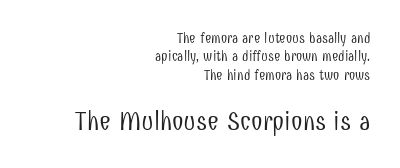
Q: Is the text bold? A: No.
Q: Is the text italic (slanted)? A: No, it is upright.
Q: Is the text underlined? A: No.
Q: How is the paragraph aligned? A: Right-aligned.
Q: Is the spacing between letters normal or unusually wide? A: Normal.
Q: Is the spacing between lines tight, normal or loose? A: Normal.
Q: Which block of text is set in a larger size, the first (top) or the second (bottom)? A: The second (bottom) one.
